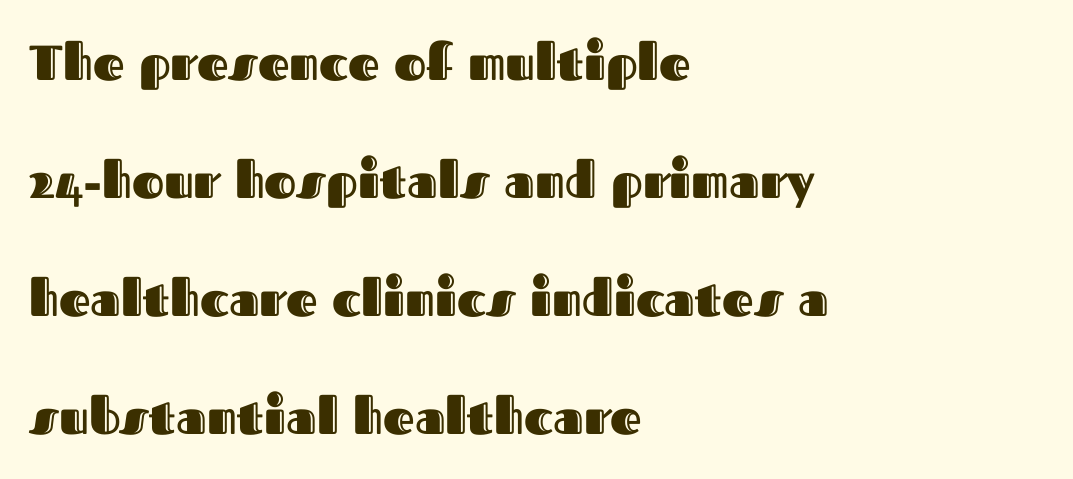
The image shows 49 px text type, upright; set left-aligned, loose line spacing (2.41x), normal letter spacing, not underlined; a medium x-height.
